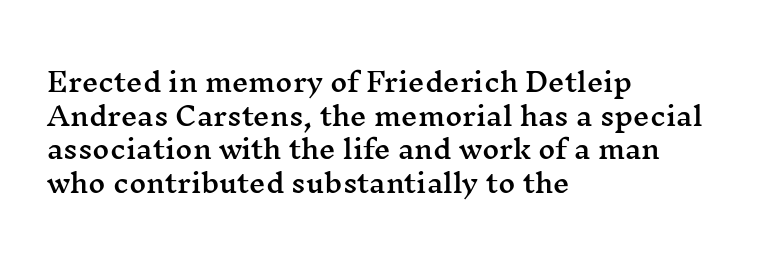
{"italic": "no", "underline": "no", "align": "left", "line_spacing": "normal", "line_spacing_ratio": 1.29, "letter_spacing": "normal", "letter_spacing_em": 0.0, "glyph_px": 26}
